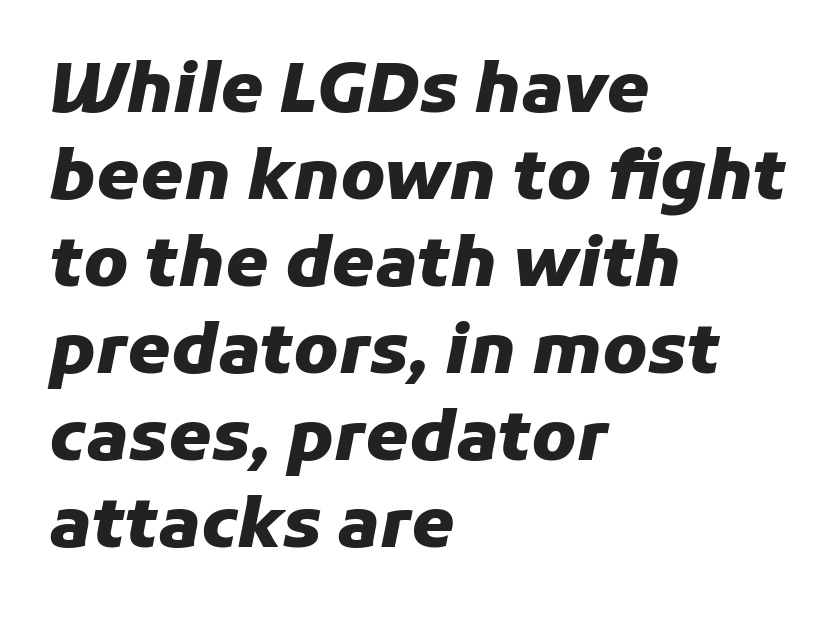
The image shows 69 px heavy type, italic (leaning right); set left-aligned, normal line spacing (1.26x), normal letter spacing, not underlined; low stroke contrast and a medium x-height.
